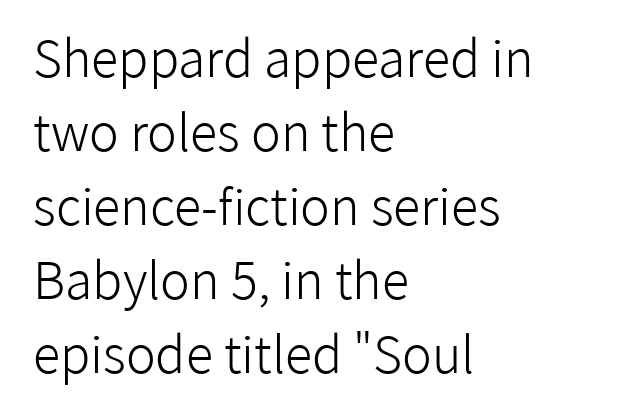
{"serif": "no", "italic": "no", "bold": "no", "weight": "light", "width": "normal", "stroke_contrast": "low", "x_height": "medium", "monospaced": "no", "underline": "no", "align": "left", "line_spacing": "normal", "line_spacing_ratio": 1.48, "letter_spacing": "normal", "letter_spacing_em": 0.0, "glyph_px": 50}
